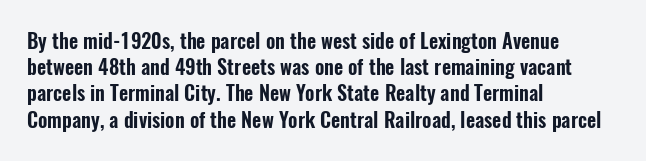
{"italic": "no", "underline": "no", "align": "left", "line_spacing": "normal", "line_spacing_ratio": 1.31, "letter_spacing": "normal", "letter_spacing_em": 0.0, "glyph_px": 20}
